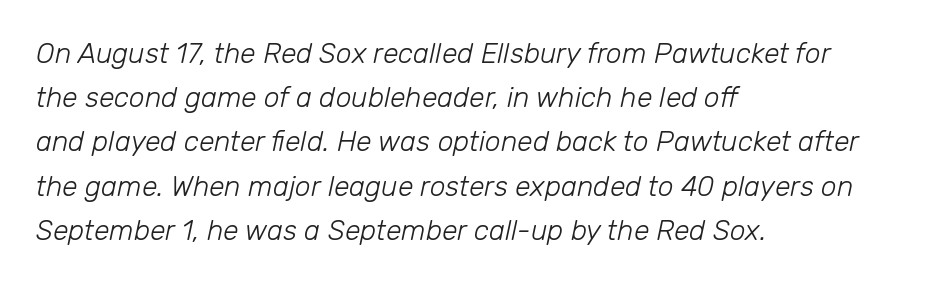
The lines in this sample share a left origin and differ only in where they stop. The specimen omits any rule beneath the text block's lines. Vertical stems look standard width or narrower in stroke. Italic: yes, the glyphs are oblique. In terms of letterspacing, this is plain default setting.
